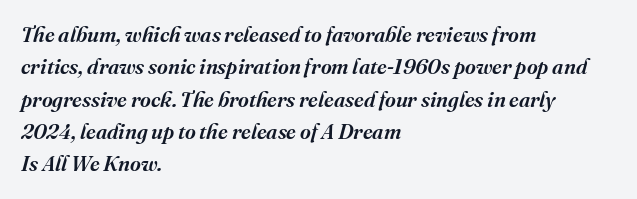
The image shows 21 px text type, italic (leaning right); set left-aligned, normal line spacing (1.54x), normal letter spacing, not underlined.
